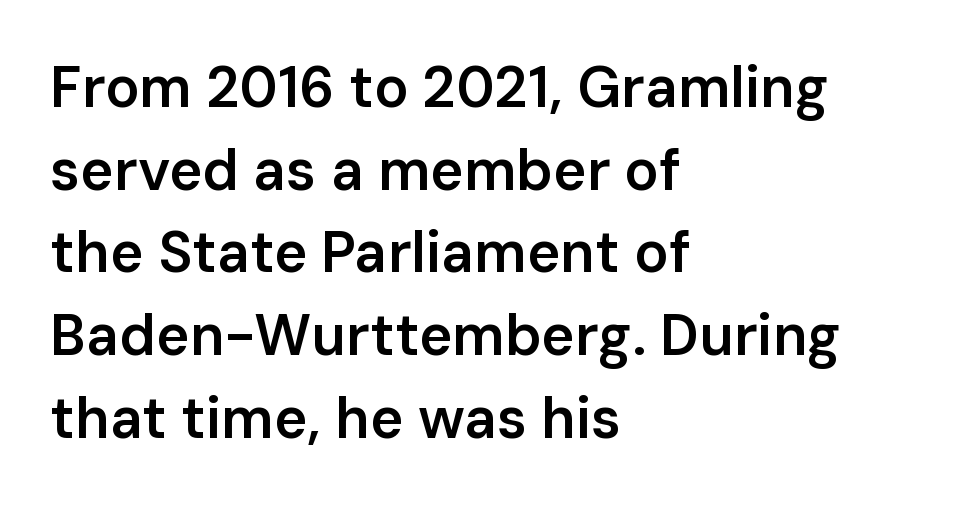
Every letter is mildly thick-stroked: semibold rather than bold. The space beneath each line is pristine and unruled. Is this a fixed-width face? No — the glyphs have proportional, varying widths. Are there feet on the stems? There aren't — it's a sans.
